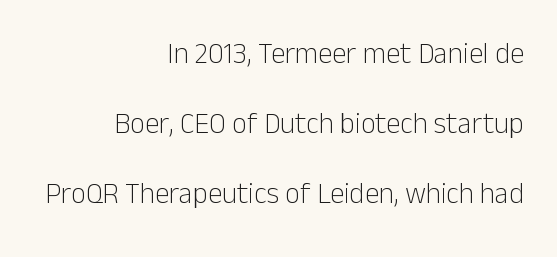
The image shows 29 px light sans-serif type, upright; set right-aligned, loose line spacing (2.41x), normal letter spacing, not underlined; low stroke contrast and a medium x-height.
